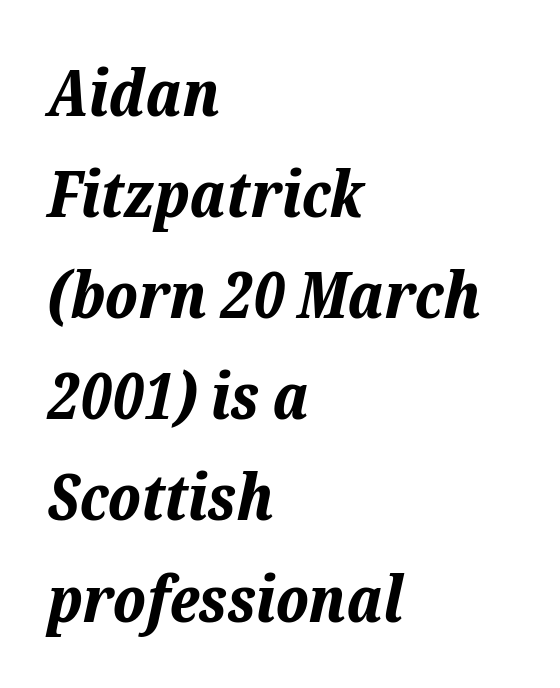
The letters advance in unequal steps, a hallmark of proportional type. Italic? Definitely — the glyphs are oblique. Caption: multi-line text, flush left, ragged right. Descender tails drop into unmarked territory. Look at the stroke-to-counter ratio: heavy, a bold. The horizontal fit of the characters is conventional and even.
